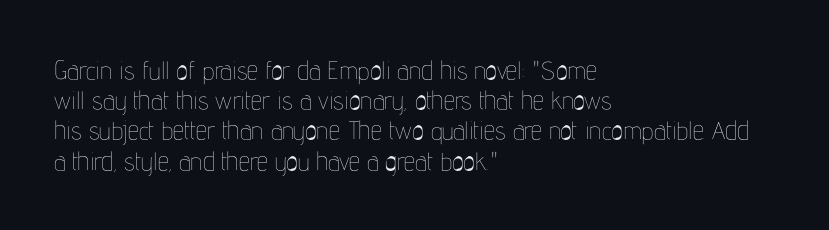
In terms of posture, this sample is upright. The rendering keeps characters at their native spacing. Caption: face not bold, strokes unweighted. The string is rendered with underlining switched off. Horizontal alignment here is leftward, the default for most running prose.
